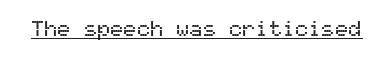
Compared with typical body copy, the letter spacing here is the same. Honestly, the underline is the first thing you notice here. No italicization has been applied; the sample stays upright.
